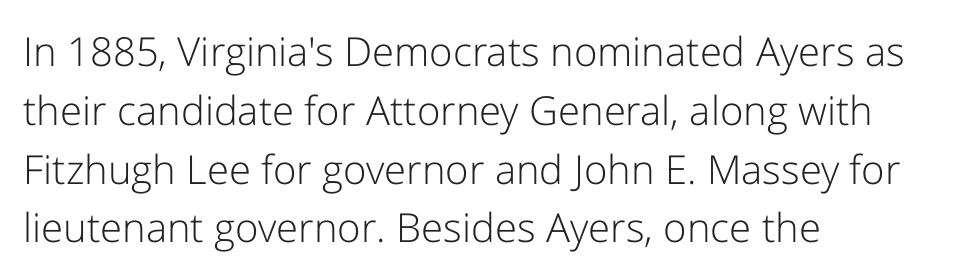
{"serif": "no", "italic": "no", "bold": "no", "weight": "light", "width": "normal", "stroke_contrast": "low", "x_height": "medium", "monospaced": "no", "underline": "no", "align": "left", "line_spacing": "normal", "line_spacing_ratio": 1.47, "letter_spacing": "normal", "letter_spacing_em": 0.0, "glyph_px": 40}
